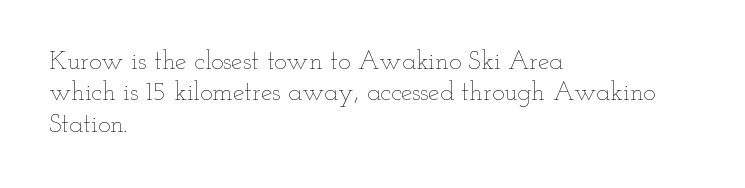
{"italic": "no", "bold": "no", "underline": "no", "align": "left", "line_spacing_ratio": 1.21, "letter_spacing": "normal", "letter_spacing_em": 0.0, "glyph_px": 26}
